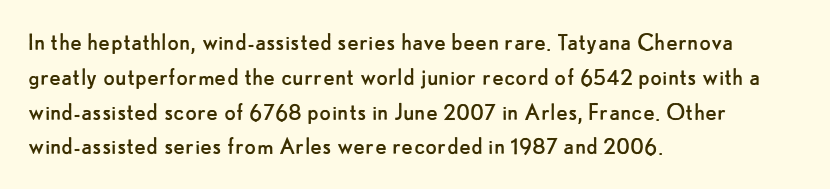
{"italic": "no", "bold": "no", "underline": "no", "align": "left", "line_spacing": "normal", "line_spacing_ratio": 1.29, "letter_spacing": "normal", "letter_spacing_em": 0.0, "glyph_px": 27}
